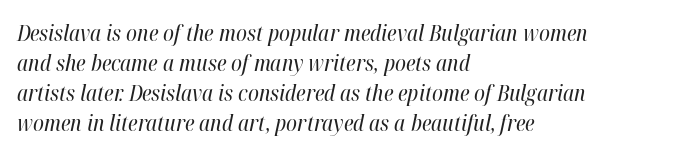
Q: Is the text bold? A: No.
Q: Is the text italic (slanted)? A: Yes, it leans right by about 12 degrees.
Q: Is the text underlined? A: No.
Q: How is the paragraph aligned? A: Left-aligned.
Q: Is the spacing between letters normal or unusually wide? A: Normal.
Q: Is the spacing between lines tight, normal or loose? A: Normal.
